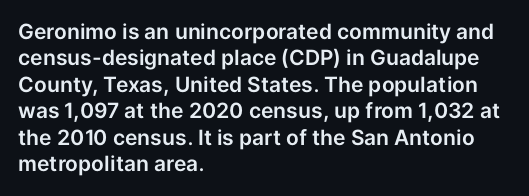
Q: Is the text italic (slanted)? A: No, it is upright.
Q: Is the text underlined? A: No.
Q: How is the paragraph aligned? A: Left-aligned.
Q: Is the spacing between letters normal or unusually wide? A: Normal.
Q: Is the spacing between lines tight, normal or loose? A: Normal.
